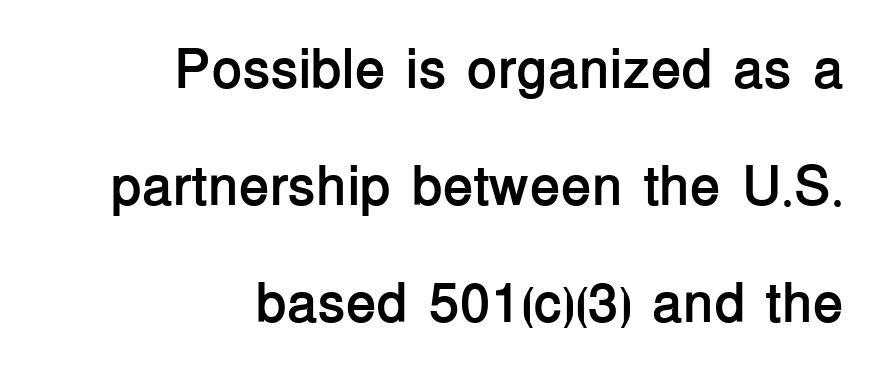
The rendering uses natural spacing where letterforms have individual widths. The face used here is rendered with its standard letterfit. The typeface chosen for these lines omits serifs. Where is the straight margin? On the right. The sample has been set heavy, in full bold.
